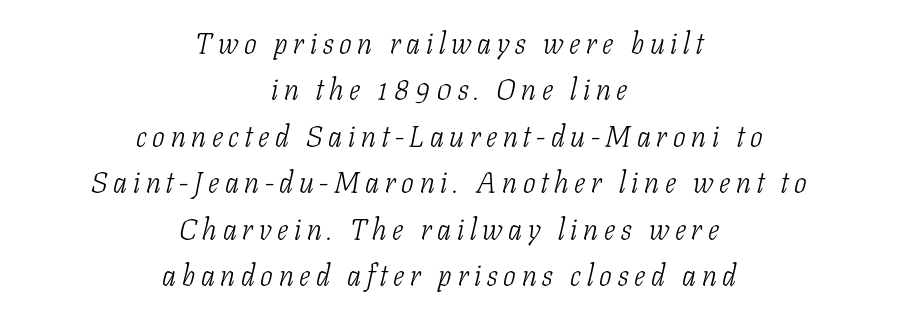
A typesetter would mark this as italic. This rendering features lettering with no underline. Note the varied advance widths — an 'i' is clearly narrower than an 'm'. Rows of type keep a routine distance in the vertical direction. A serif font was chosen for this passage.
